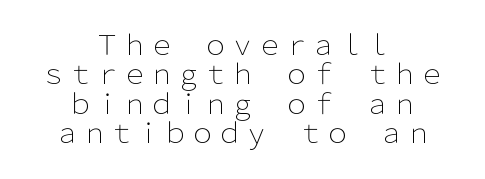
Q: Is the text bold? A: No.
Q: Is the text italic (slanted)? A: No, it is upright.
Q: Is the text underlined? A: No.
Q: How is the paragraph aligned? A: Centered.
Q: Is the spacing between letters normal or unusually wide? A: Normal.
Q: Is the spacing between lines tight, normal or loose? A: Tight.
